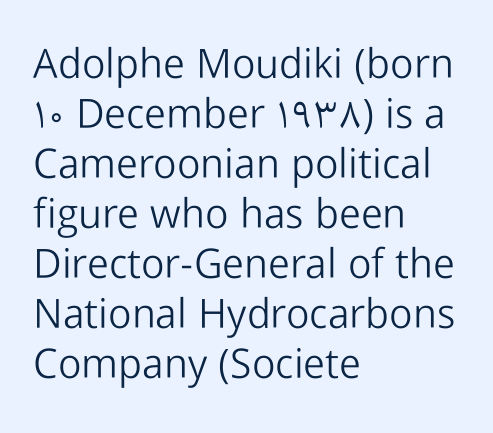
The image shows 41 px light sans-serif type, upright; set left-aligned, line spacing 1.22x, normal letter spacing, not underlined; low stroke contrast and a medium x-height.
